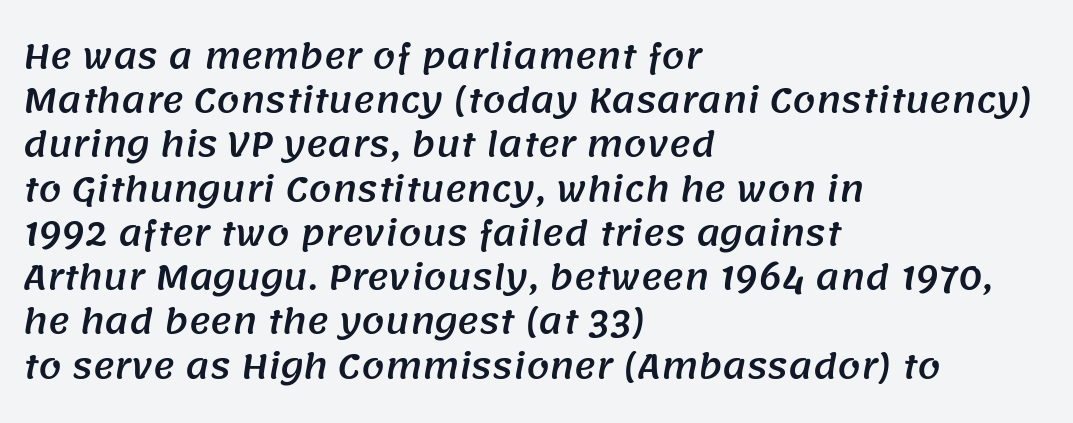
{"serif": "no", "width": "normal", "stroke_contrast": "medium", "x_height": "large", "monospaced": "no", "underline": "no", "align": "left", "line_spacing": "normal", "line_spacing_ratio": 1.34, "letter_spacing": "normal", "letter_spacing_em": 0.0, "glyph_px": 33}
